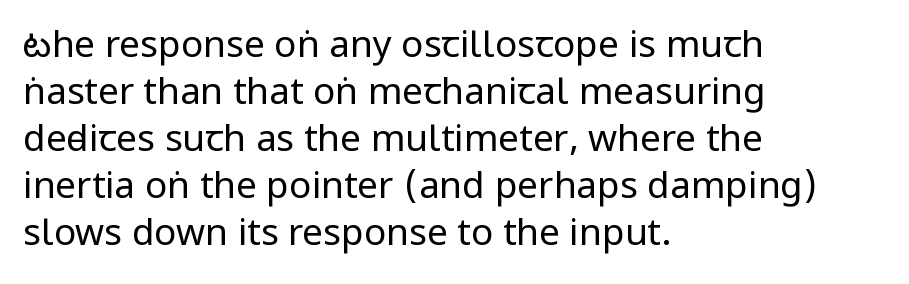
{"serif": "no", "italic": "no", "bold": "no", "weight": "regular", "width": "condensed", "stroke_contrast": "low", "underline": "no", "align": "left", "line_spacing": "normal", "line_spacing_ratio": 1.27, "letter_spacing": "normal", "letter_spacing_em": 0.0, "glyph_px": 37}
